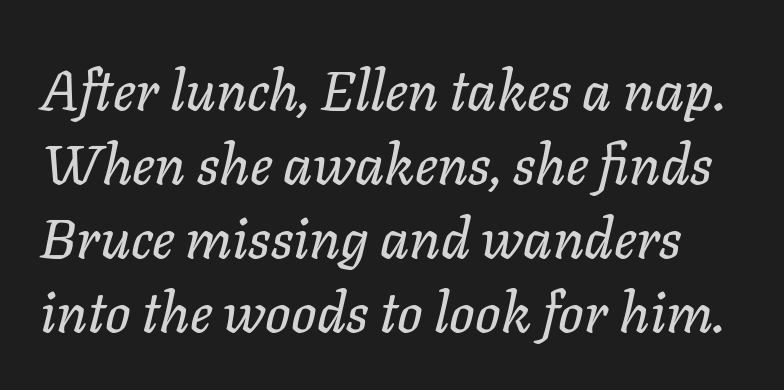
The image shows 56 px text type, italic (leaning right); set normal line spacing (1.32x), normal letter spacing, not underlined; low stroke contrast and a medium x-height.
